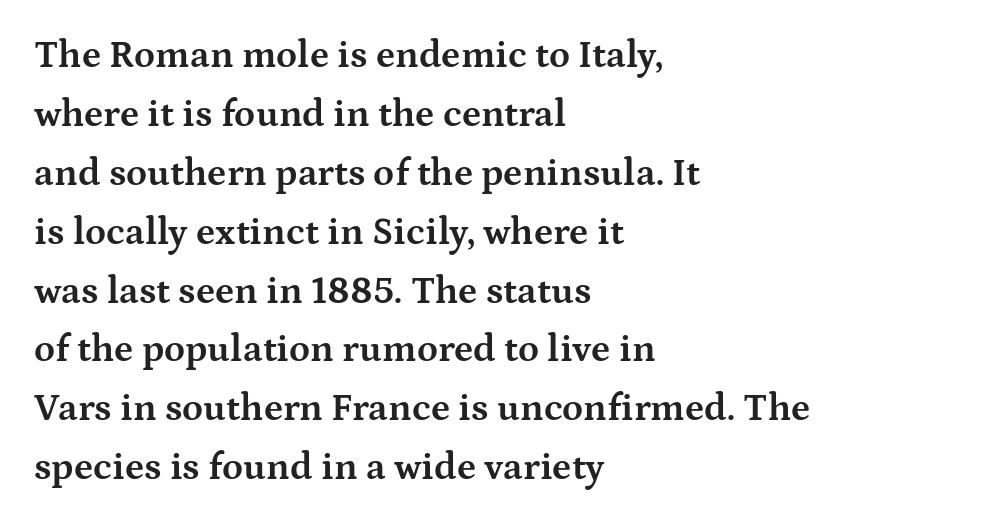
Q: Is the text bold? A: Yes.
Q: Is the text italic (slanted)? A: No, it is upright.
Q: Is the typeface a serif or a sans-serif typeface? A: Serif.
Q: Is the text underlined? A: No.
Q: How is the paragraph aligned? A: Left-aligned.
Q: Is the spacing between letters normal or unusually wide? A: Normal.
Q: Is the spacing between lines tight, normal or loose? A: Normal.
Q: Width (condensed, normal, or wide)? A: Wide.
Q: Stroke contrast? A: Medium.
Q: x-height? A: Medium.
Q: Monospaced? A: No.
